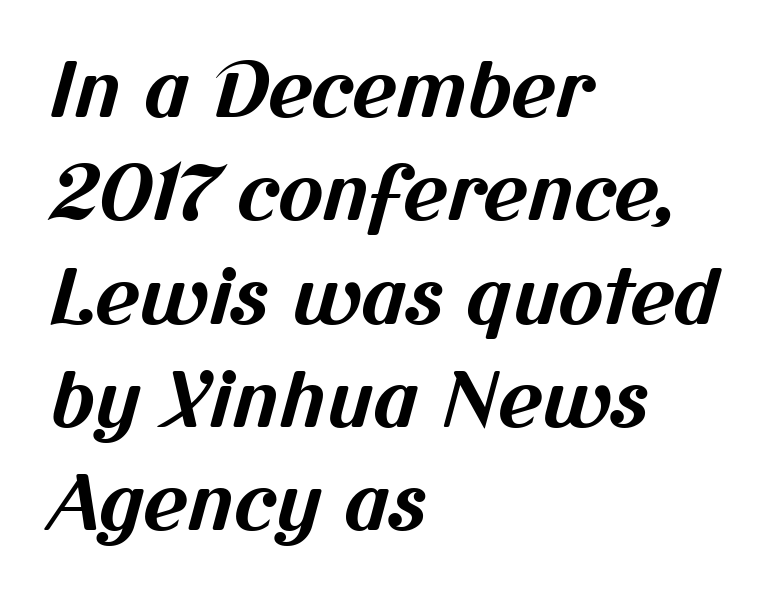
The image shows 76 px bold sans-serif type; set left-aligned, normal line spacing (1.36x), normal letter spacing, not underlined; medium stroke contrast and a medium x-height.
